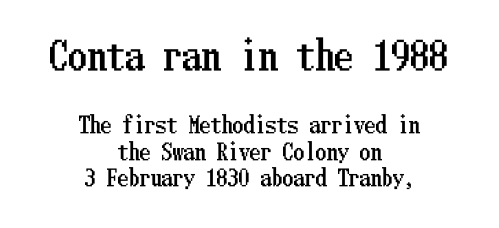
Q: Is the text italic (slanted)? A: No, it is upright.
Q: Is the text underlined? A: No.
Q: How is the paragraph aligned? A: Centered.
Q: Is the spacing between letters normal or unusually wide? A: Normal.
Q: Which block of text is set in a larger size, the first (top) or the second (bottom)? A: The first (top) one.
Q: Width (condensed, normal, or wide)? A: Condensed.
Q: Stroke contrast? A: Low.
Q: x-height? A: Medium.
